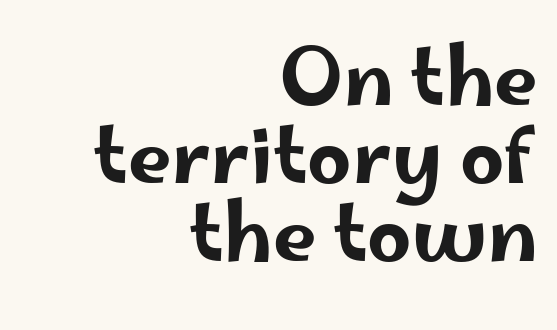
{"serif": "no", "italic": "no", "width": "wide", "stroke_contrast": "low", "x_height": "small", "monospaced": "no", "underline": "no", "align": "right", "line_spacing": "tight", "line_spacing_ratio": 1.0, "letter_spacing": "normal", "letter_spacing_em": 0.0, "glyph_px": 78}
